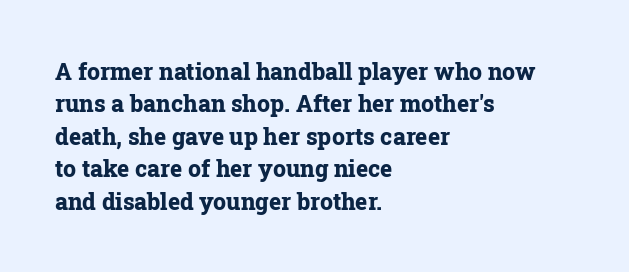
The image shows 23 px bold type, upright; set left-aligned, normal line spacing (1.41x), normal letter spacing, not underlined.
